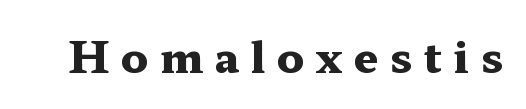
The image shows 43 px heavy, wide serif type, upright; set unusually wide letter spacing (+0.27 em), not underlined; medium stroke contrast and a medium x-height.
